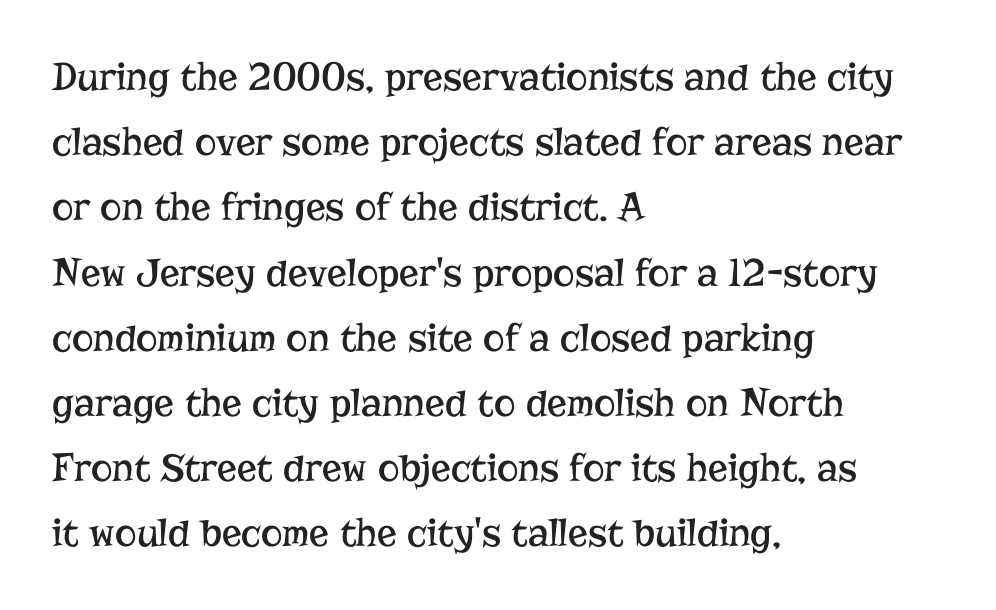
The image shows 41 px regular-weight serif type, upright; set left-aligned, normal line spacing (1.59x), normal letter spacing, not underlined; low stroke contrast and a medium x-height.
